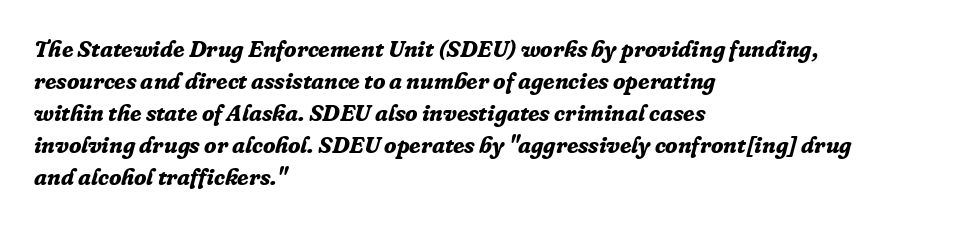
Q: Is the text bold? A: Yes.
Q: Is the text italic (slanted)? A: Yes, it leans right by about 16 degrees.
Q: Is the text underlined? A: No.
Q: How is the paragraph aligned? A: Left-aligned.
Q: Is the spacing between letters normal or unusually wide? A: Normal.
Q: Is the spacing between lines tight, normal or loose? A: Normal.
